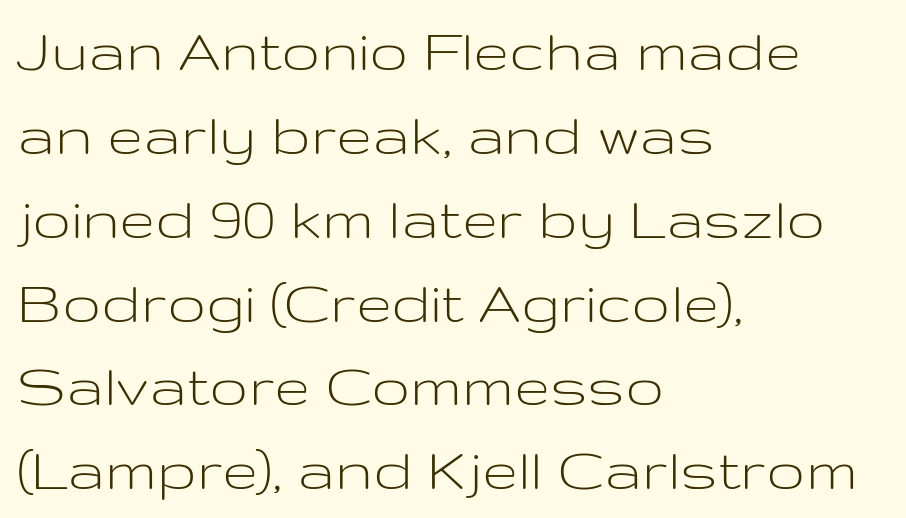
The glyphs are unaccompanied by any horizontal stroke below them. This is roman type, the default non-slanted kind. Are there feet on the stems? There aren't — it's a sans. This rendering leaves character spacing at its baseline value. These lines are rendered in a variable-pitch font.
